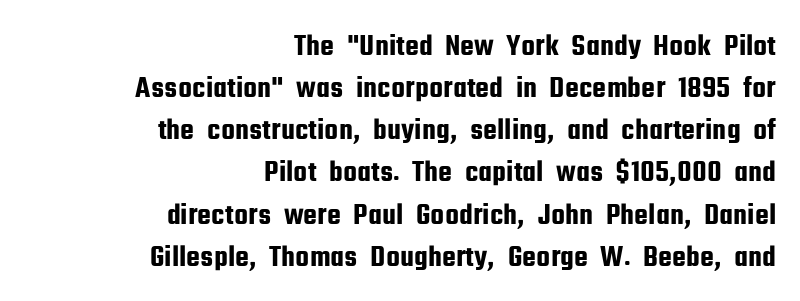
{"serif": "no", "italic": "no", "width": "condensed", "stroke_contrast": "low", "x_height": "medium", "monospaced": "no", "underline": "no", "align": "right", "line_spacing": "normal", "line_spacing_ratio": 1.36, "letter_spacing": "normal", "letter_spacing_em": 0.0, "glyph_px": 31}
